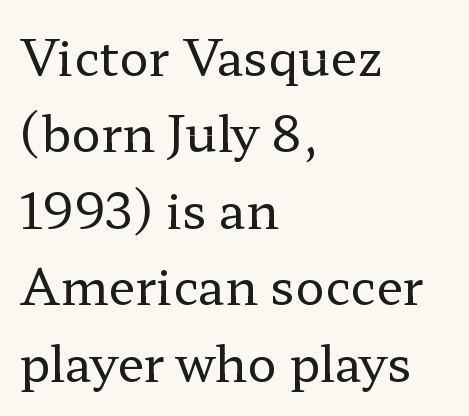
{"serif": "yes", "italic": "no", "bold": "no", "weight": "regular", "width": "wide", "stroke_contrast": "low", "x_height": "medium", "monospaced": "no", "underline": "no", "align": "left", "line_spacing": "normal", "line_spacing_ratio": 1.56, "letter_spacing": "normal", "letter_spacing_em": 0.0, "glyph_px": 49}
